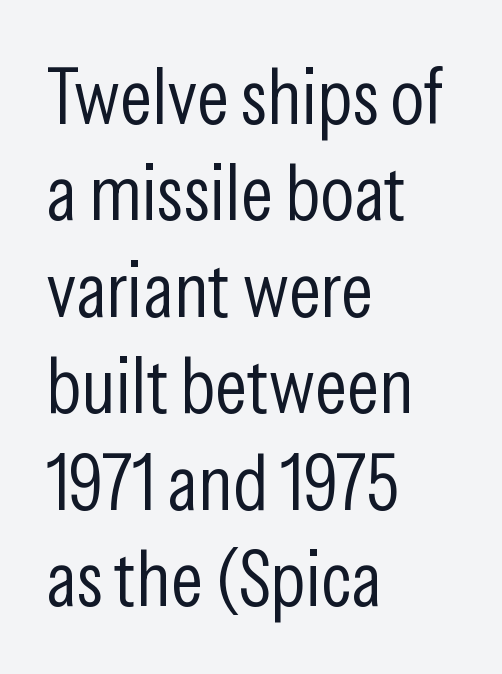
{"serif": "no", "italic": "no", "bold": "no", "weight": "light", "width": "condensed", "stroke_contrast": "low", "x_height": "medium", "monospaced": "no", "underline": "no", "align": "left", "line_spacing_ratio": 1.22, "letter_spacing": "normal", "letter_spacing_em": 0.0, "glyph_px": 79}
